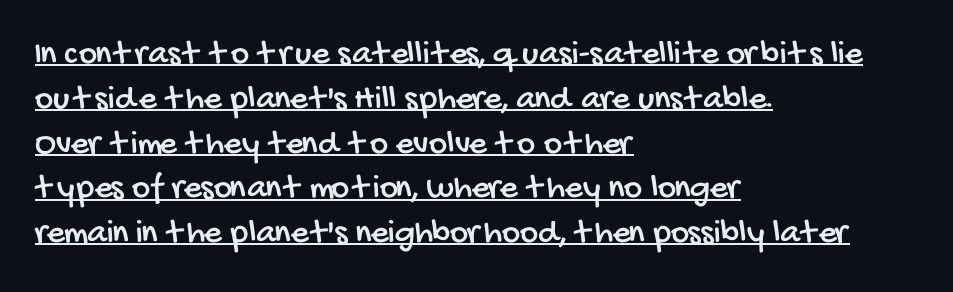
The image shows 35 px condensed sans-serif type; set left-aligned, normal line spacing (1.28x), normal letter spacing, underlined; low stroke contrast and a large x-height.
